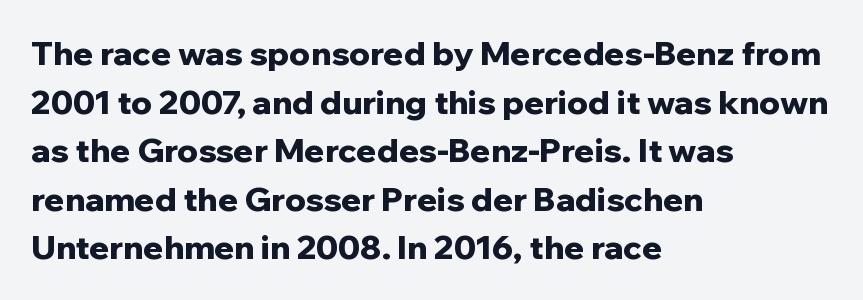
{"serif": "no", "italic": "no", "bold": "yes", "weight": "bold", "width": "normal", "stroke_contrast": "low", "x_height": "medium", "monospaced": "no", "underline": "no", "align": "left", "line_spacing": "normal", "line_spacing_ratio": 1.47, "letter_spacing": "normal", "letter_spacing_em": 0.0, "glyph_px": 33}
